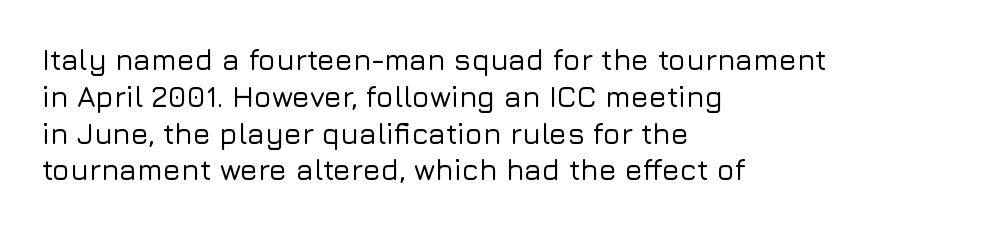
{"serif": "no", "italic": "no", "width": "normal", "stroke_contrast": "low", "x_height": "medium", "monospaced": "no", "underline": "no", "align": "left", "line_spacing": "normal", "line_spacing_ratio": 1.27, "letter_spacing": "normal", "letter_spacing_em": 0.0, "glyph_px": 29}
